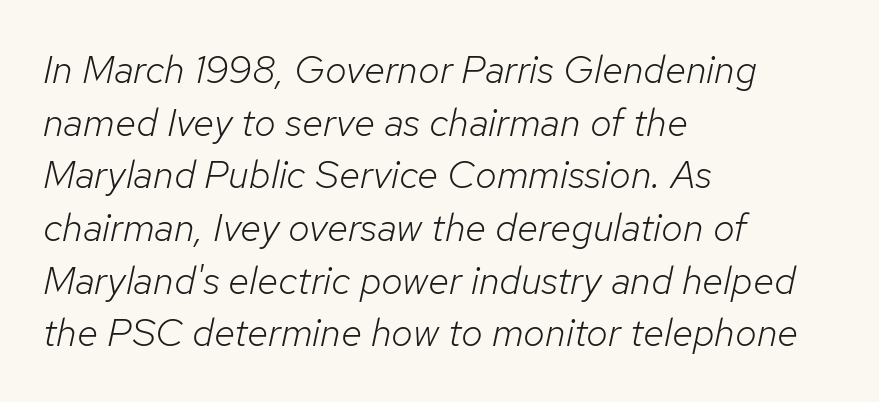
The image shows 39 px light type, italic (leaning right); set left-aligned, normal line spacing (1.35x), normal letter spacing, not underlined; low stroke contrast and a medium x-height.
